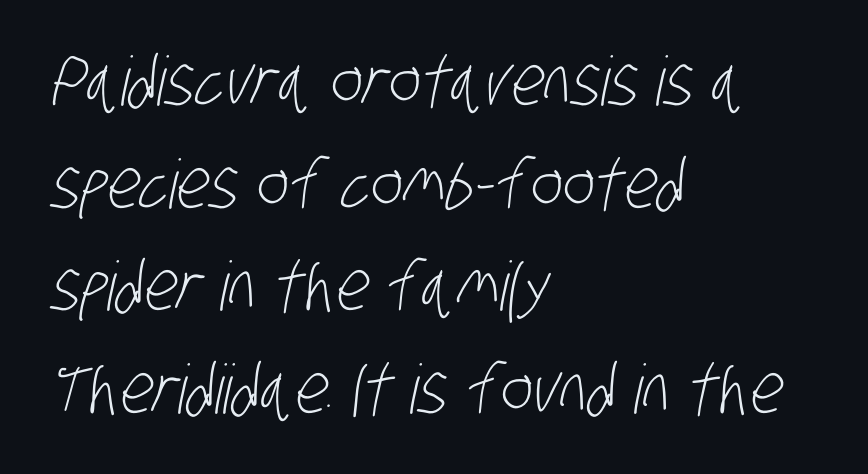
{"serif": "no", "bold": "no", "weight": "light", "width": "condensed", "stroke_contrast": "low", "x_height": "large", "monospaced": "no", "underline": "no", "align": "left", "line_spacing": "normal", "line_spacing_ratio": 1.51, "letter_spacing": "normal", "letter_spacing_em": 0.0, "glyph_px": 68}
